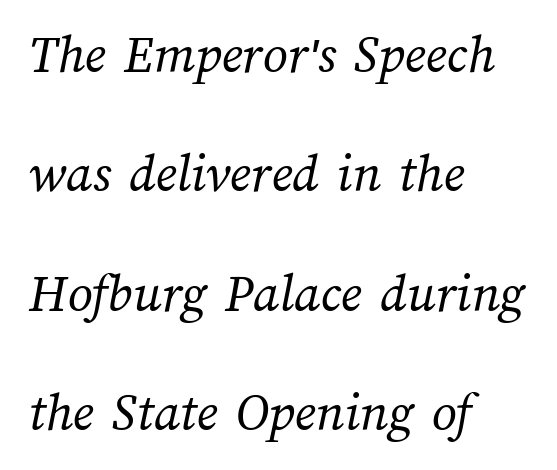
The image shows 55 px regular-weight type; set left-aligned, loose line spacing (2.17x), normal letter spacing, not underlined; medium stroke contrast and a medium x-height.
